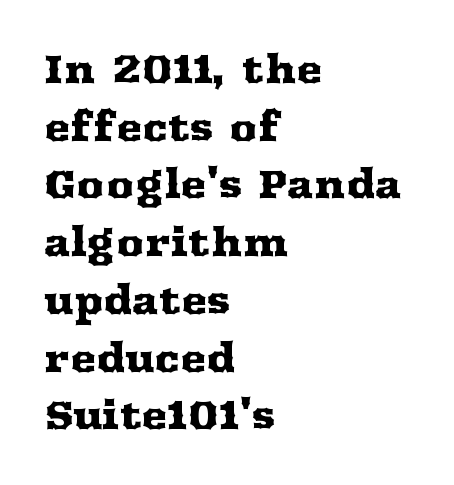
Q: Is the text italic (slanted)? A: No, it is upright.
Q: Is the typeface a serif or a sans-serif typeface? A: Serif.
Q: Is the text underlined? A: No.
Q: How is the paragraph aligned? A: Left-aligned.
Q: Is the spacing between letters normal or unusually wide? A: Normal.
Q: Is the spacing between lines tight, normal or loose? A: Normal.
Q: Width (condensed, normal, or wide)? A: Wide.
Q: Stroke contrast? A: Medium.
Q: x-height? A: Medium.
Q: Monospaced? A: No.
